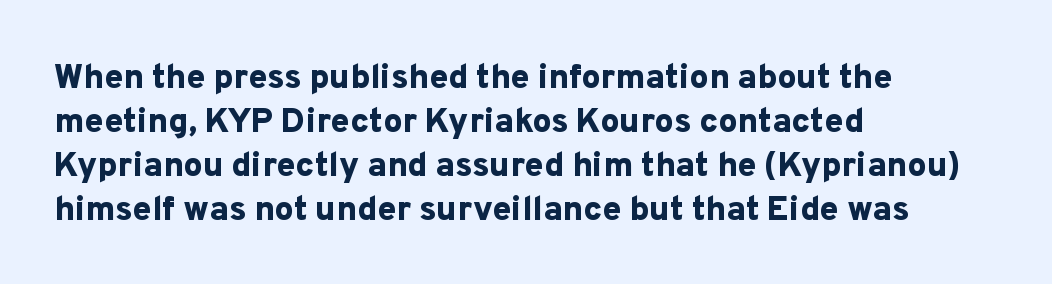
The lettering holds an erect, upright posture throughout. Typesetter's note: full bold, strokes at maximum text heaviness. A student would call this left alignment; a typographer would say flush left, rag right. Do the characters align in a grid? No, the font is proportional. Students, observe: this is what conventionally led text looks like.
